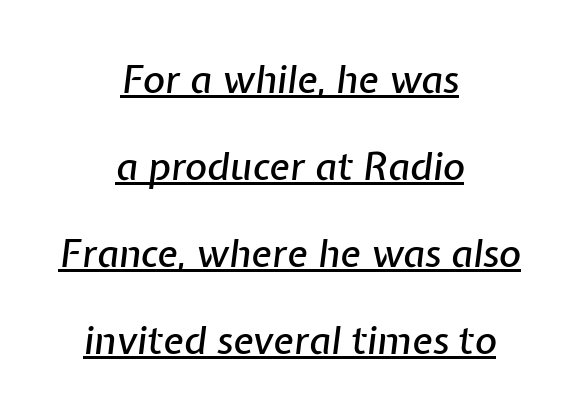
{"italic": "yes", "lean": "right", "slant_degrees": 7, "width": "normal", "stroke_contrast": "low", "x_height": "medium", "monospaced": "no", "underline": "yes", "align": "center", "line_spacing": "loose", "line_spacing_ratio": 2.29, "letter_spacing": "normal", "letter_spacing_em": 0.0, "glyph_px": 38}
